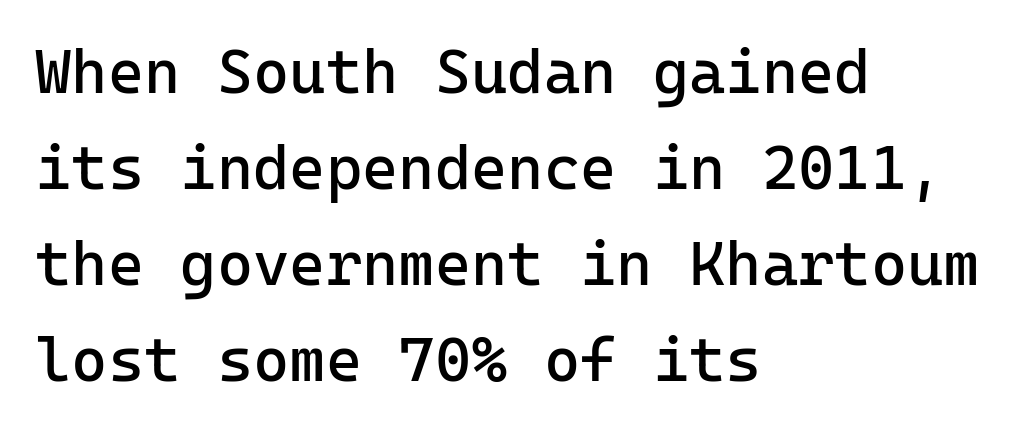
{"serif": "no", "italic": "no", "bold": "no", "weight": "regular", "width": "normal", "stroke_contrast": "low", "x_height": "medium", "monospaced": "yes", "underline": "no", "align": "left", "line_spacing": "normal", "line_spacing_ratio": 1.55, "letter_spacing": "normal", "letter_spacing_em": 0.0, "glyph_px": 62}
